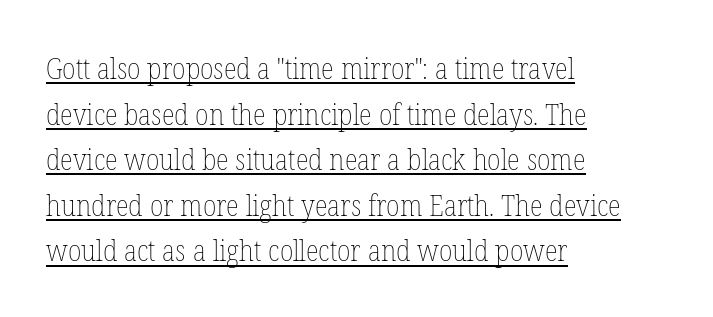
The image shows 30 px thin, condensed type, upright; set left-aligned, normal line spacing (1.52x), normal letter spacing, underlined; low stroke contrast and a medium x-height.
